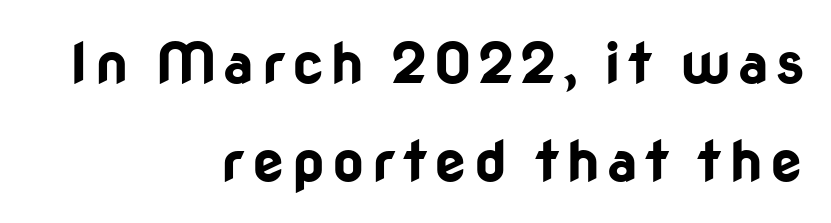
A typesetter would label this face a sans. Do the characters align in a grid? No, the font is proportional. The paragraph has a hard right edge and a soft left edge. The space beneath each line is pristine and unruled.
